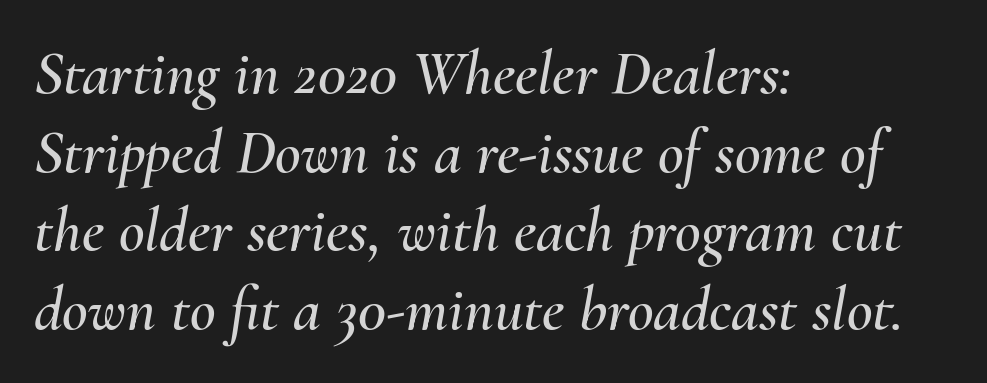
The image shows 63 px text type, italic (leaning right); set left-aligned, normal line spacing (1.25x), normal letter spacing, not underlined; medium stroke contrast and a small x-height.
